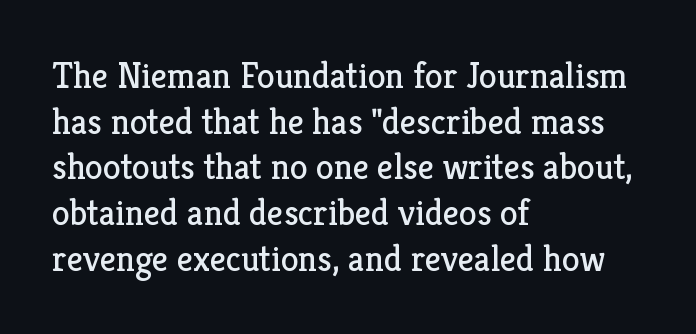
Q: Is the text bold? A: No.
Q: Is the text italic (slanted)? A: No, it is upright.
Q: Is the typeface a serif or a sans-serif typeface? A: Serif.
Q: Is the text underlined? A: No.
Q: How is the paragraph aligned? A: Left-aligned.
Q: Is the spacing between letters normal or unusually wide? A: Normal.
Q: Is the spacing between lines tight, normal or loose? A: Normal.
Q: Width (condensed, normal, or wide)? A: Normal.
Q: Stroke contrast? A: Low.
Q: x-height? A: Medium.
Q: Monospaced? A: No.
